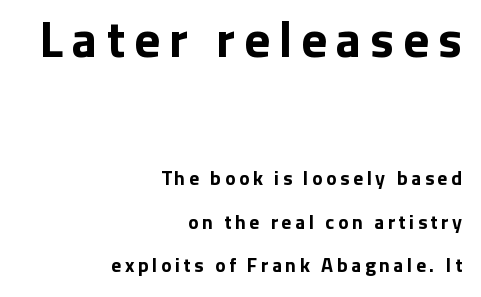
Q: Is the text bold? A: Yes.
Q: Is the text italic (slanted)? A: No, it is upright.
Q: Is the typeface a serif or a sans-serif typeface? A: Sans-serif.
Q: Is the text underlined? A: No.
Q: How is the paragraph aligned? A: Right-aligned.
Q: Is the spacing between lines tight, normal or loose? A: Loose.
Q: Which block of text is set in a larger size, the first (top) or the second (bottom)? A: The first (top) one.
Q: Width (condensed, normal, or wide)? A: Normal.
Q: Stroke contrast? A: Low.
Q: x-height? A: Medium.
Q: Monospaced? A: No.
